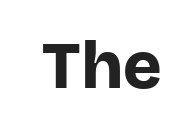
The image shows 66 px bold sans-serif type, upright; set normal letter spacing, not underlined; low stroke contrast and a large x-height.
